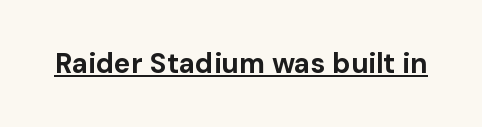
These lines are composed in type without serifs. How are the letters spaced? Ordinarily, with no added tracking. Caption: bold face, heavy strokes. This is underlined copy, the kind a proofreader might mark for attention. This sample uses an upright cut, with every glyph sitting square on the baseline. Each letter keeps its own natural width here, so spacing adapts to shape.
